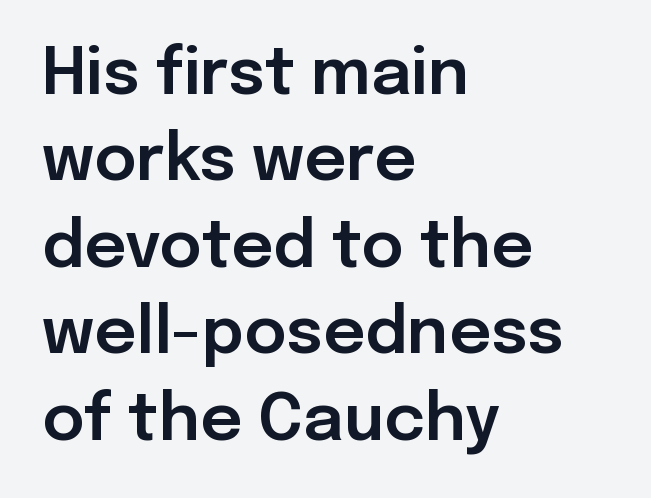
Q: Is the text italic (slanted)? A: No, it is upright.
Q: Is the typeface a serif or a sans-serif typeface? A: Sans-serif.
Q: Is the text underlined? A: No.
Q: How is the paragraph aligned? A: Left-aligned.
Q: Is the spacing between letters normal or unusually wide? A: Normal.
Q: Is the spacing between lines tight, normal or loose? A: Normal.
Q: Width (condensed, normal, or wide)? A: Normal.
Q: Stroke contrast? A: Low.
Q: x-height? A: Medium.
Q: Monospaced? A: No.
